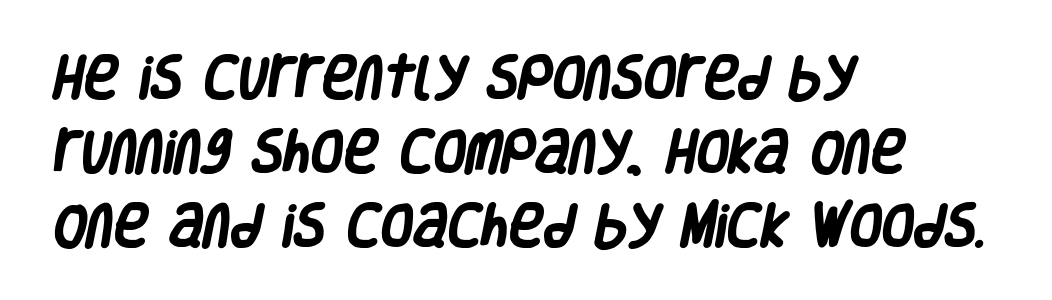
Q: Is the text bold? A: Yes.
Q: Is the typeface a serif or a sans-serif typeface? A: Sans-serif.
Q: Is the text underlined? A: No.
Q: How is the paragraph aligned? A: Left-aligned.
Q: Is the spacing between letters normal or unusually wide? A: Normal.
Q: Is the spacing between lines tight, normal or loose? A: Normal.
Q: Width (condensed, normal, or wide)? A: Condensed.
Q: Stroke contrast? A: Low.
Q: x-height? A: Large.
Q: Monospaced? A: No.
